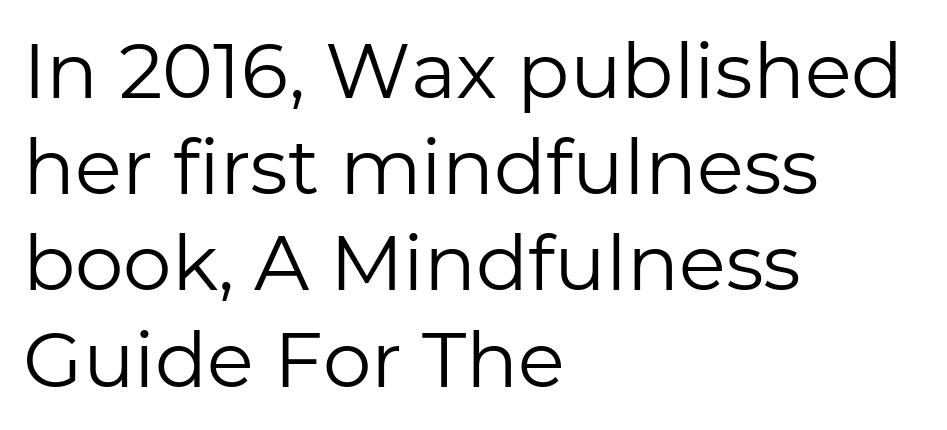
The line-height multiplier appears to be the usual default. Heft: none added — not bold. The rendering anchors every line to the left-hand side. Plain, unruled lines of type. A typesetter would call this proportional, since set widths differ per character. The lettering holds an erect, upright posture throughout.
